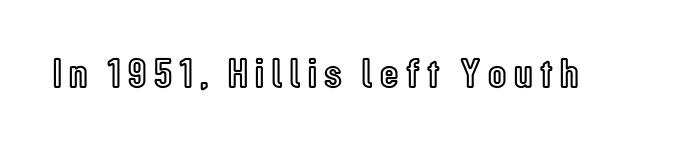
The image shows 42 px condensed type, upright; set not underlined; a medium x-height.
